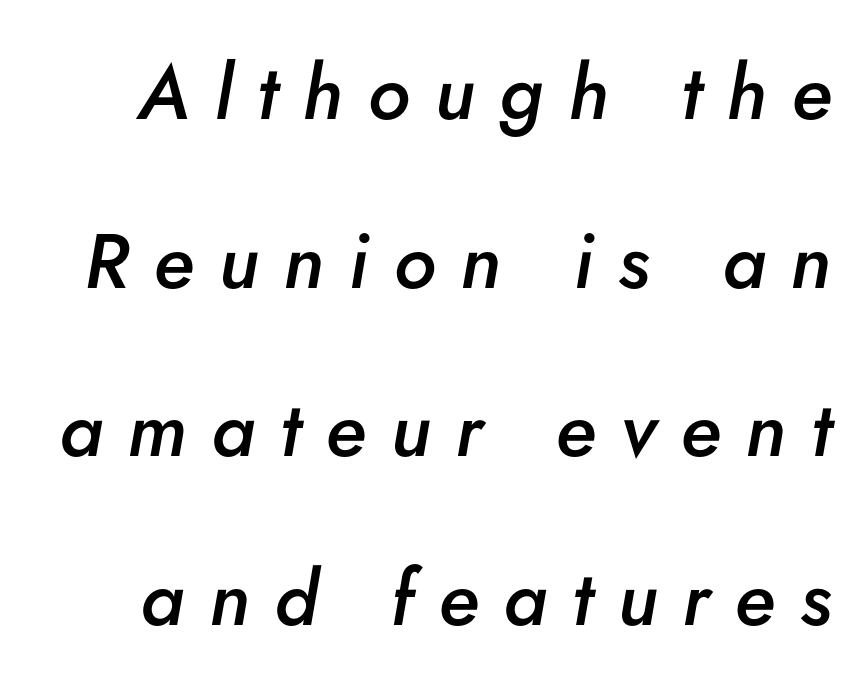
{"italic": "yes", "lean": "right", "slant_degrees": 5, "bold": "semi", "weight": "semibold", "width": "normal", "stroke_contrast": "low", "x_height": "small", "monospaced": "no", "underline": "no", "line_spacing": "loose", "line_spacing_ratio": 2.19, "letter_spacing": "wide", "letter_spacing_em": 0.32, "glyph_px": 77}
